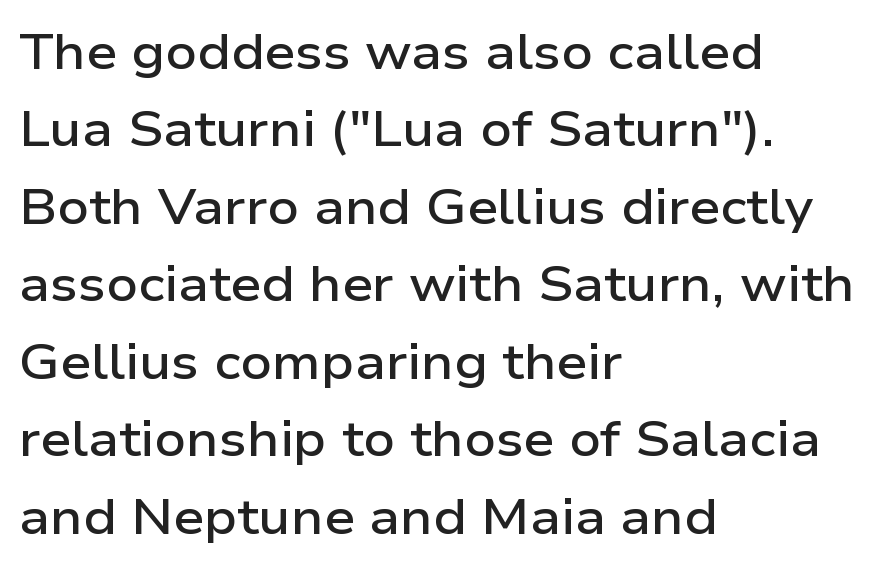
Set as a demibold, roughly 600 on the weight scale. Does the lettering tilt? It doesn't — this is upright. This sample has the flowing, uneven cadence of proportional lettering. The space between consecutive lines is moderate.
